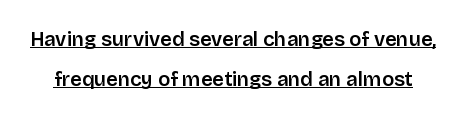
The block of text is sparse from top to bottom, with ample space between rows. The face used here is a semibold: visibly heavier than regular, lighter than bold. Honestly, the underline is the first thing you notice here. The tracking reads as untouched default to a designer's eye. These lines were composed using upright roman letters.
